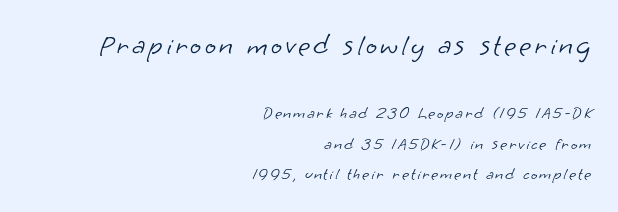
Q: Is the text bold? A: No.
Q: Is the typeface a serif or a sans-serif typeface? A: Sans-serif.
Q: Is the text underlined? A: No.
Q: How is the paragraph aligned? A: Right-aligned.
Q: Which block of text is set in a larger size, the first (top) or the second (bottom)? A: The first (top) one.
Q: Width (condensed, normal, or wide)? A: Normal.
Q: Stroke contrast? A: Low.
Q: x-height? A: Small.
Q: Monospaced? A: No.
